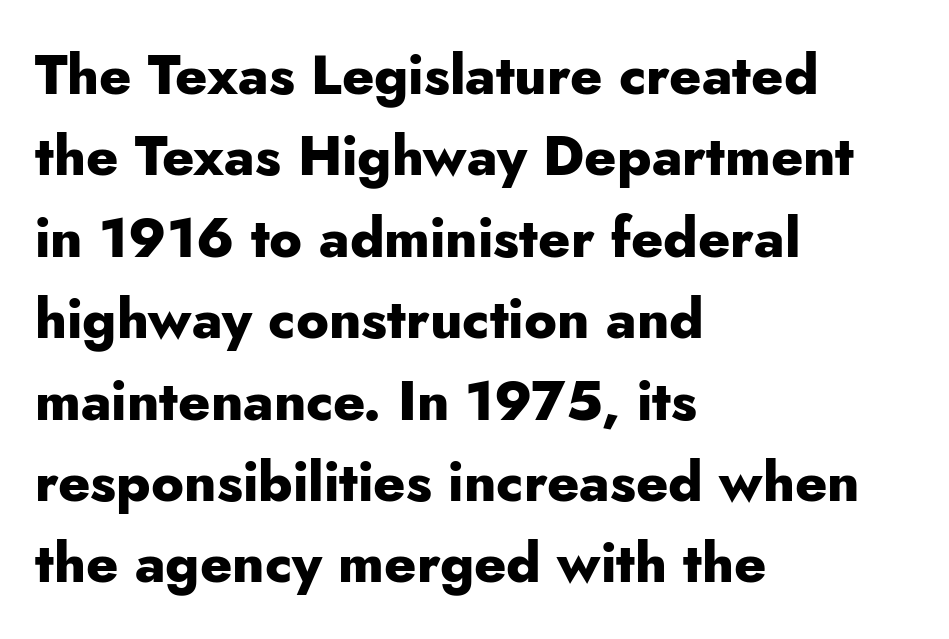
A typesetter would label this face a sans. Honestly, the letter spacing is just normal — you wouldn't notice it. The axis of the letterforms is exactly vertical. Whoever set this chose a conventional vertical rhythm.
